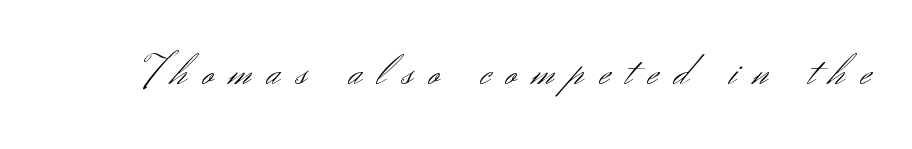
{"serif": "no", "bold": "no", "weight": "light", "width": "normal", "stroke_contrast": "medium", "x_height": "small", "monospaced": "no", "underline": "no", "letter_spacing": "wide", "letter_spacing_em": 0.35, "glyph_px": 45}
